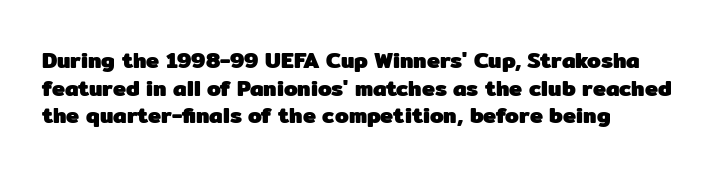
A typesetter would call this zero additional tracking. The rows are spaced the way most documents space them. Honestly, there is no underline to notice here at all. Is there any slant? The stems are plumb.
